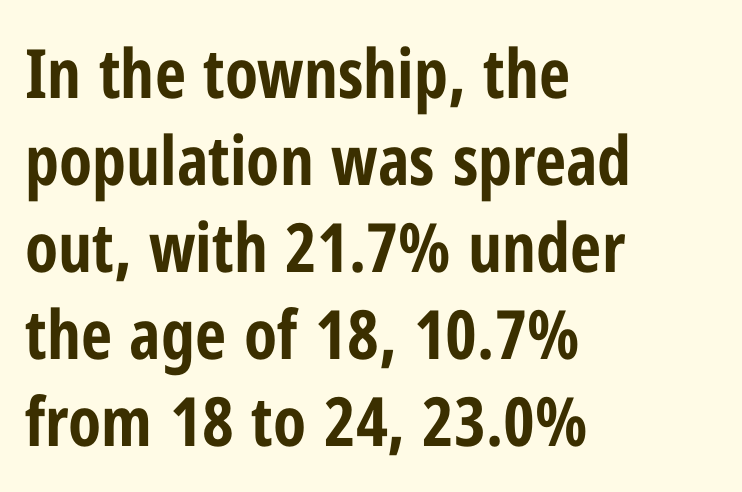
A typesetter would call this proportional, since set widths differ per character. Rendered with straight, roman letterforms. Stroke thickness is high; the sample reads as a true bold. Normally led — the rows are evenly, conventionally spaced.
